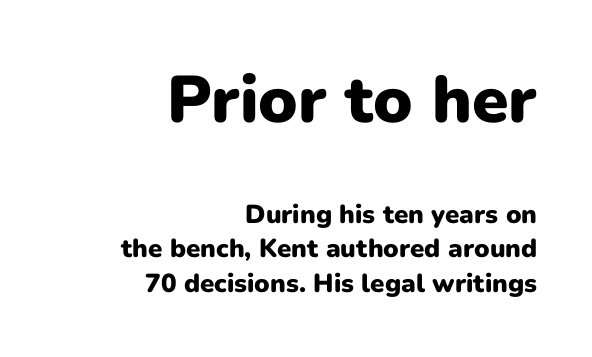
This rendering features lettering with no underline. Summary of vertical rhythm: regular, with standard interline spacing. Heft: maximum for text — a bold. I'd call this a sans setting — the letters go barefoot. Is there any slant? The stems are plumb.
